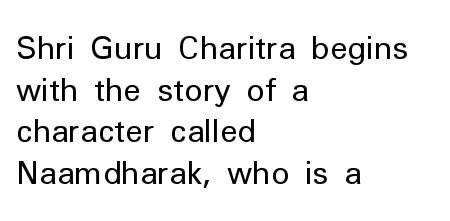
Here the glyphs are tracked normally, forming tight word shapes. Successive baselines arrive at the customary interval. The rendering uses natural spacing where letterforms have individual widths. Reading down the block, your eye returns to a fixed left position each line.
